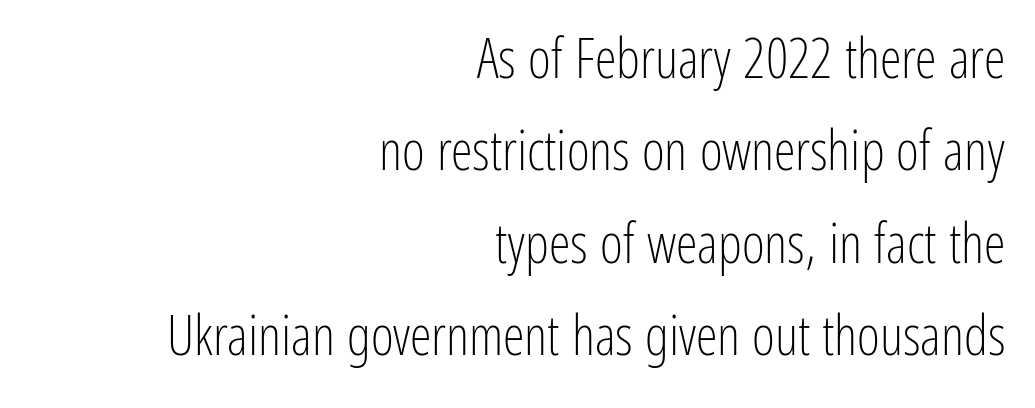
The block of text has a typical density, with ordinary space between rows. Every row of glyphs terminates at an identical x-position on the right. The passage shown is typeset with a sans-serif family. The gap between lines stays unmarked.
